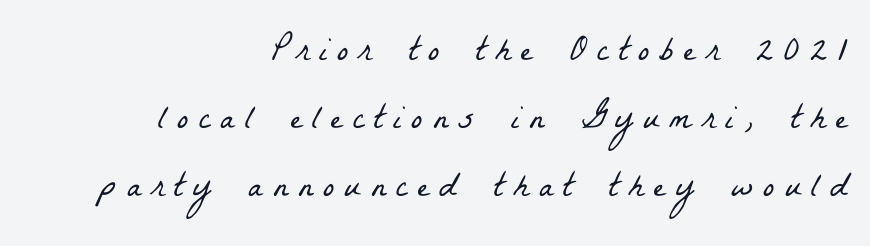
The image shows 34 px light, condensed serif type; set right-aligned, loose line spacing (2.0x), unusually wide letter spacing (+0.3 em), not underlined; low stroke contrast and a medium x-height.
